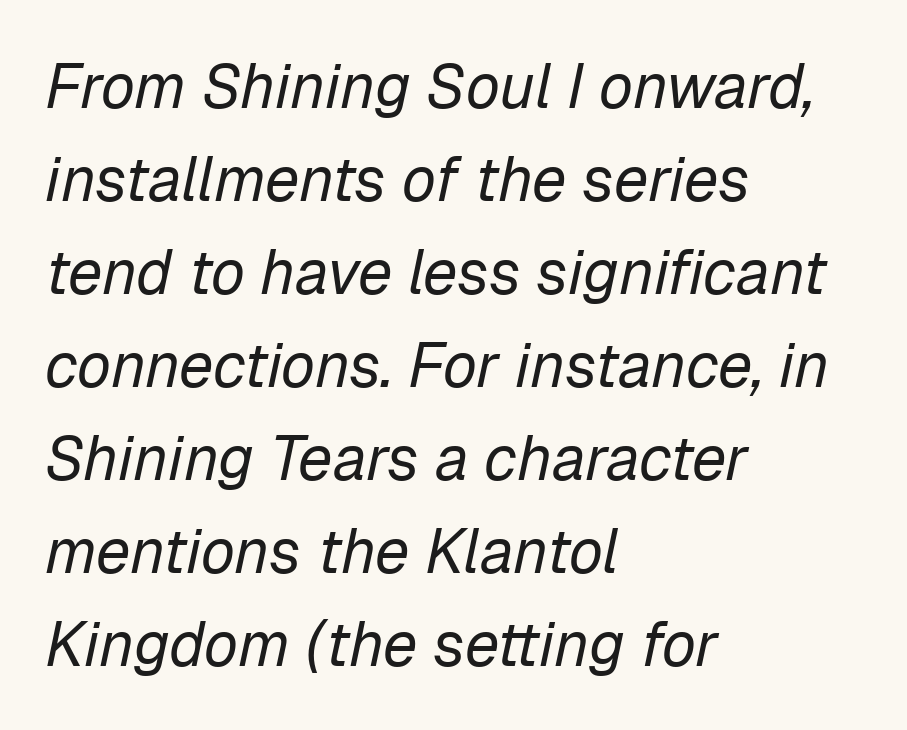
Q: Is the text bold? A: No.
Q: Is the text italic (slanted)? A: Yes, it leans right by about 12 degrees.
Q: Is the text underlined? A: No.
Q: How is the paragraph aligned? A: Left-aligned.
Q: Is the spacing between letters normal or unusually wide? A: Normal.
Q: Is the spacing between lines tight, normal or loose? A: Normal.
Q: Width (condensed, normal, or wide)? A: Normal.
Q: Stroke contrast? A: Low.
Q: x-height? A: Medium.
Q: Monospaced? A: No.
